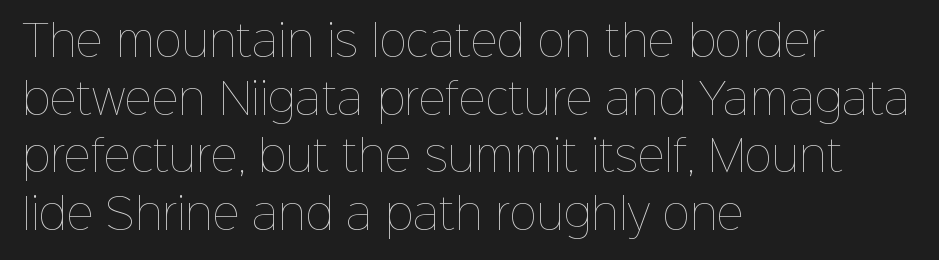
Q: Is the text bold? A: No.
Q: Is the text italic (slanted)? A: No, it is upright.
Q: Is the text underlined? A: No.
Q: How is the paragraph aligned? A: Left-aligned.
Q: Is the spacing between letters normal or unusually wide? A: Normal.
Q: Is the spacing between lines tight, normal or loose? A: Normal.
Q: Width (condensed, normal, or wide)? A: Normal.
Q: Stroke contrast? A: Low.
Q: x-height? A: Medium.
Q: Monospaced? A: No.
